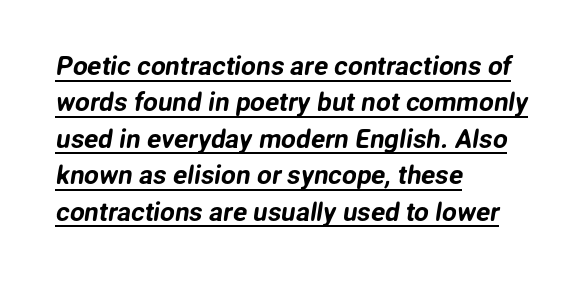
Nobody touched the tracking dial on this one. The rendering uses a moderate line-height, typical for paragraphs. The rendered words wear a rule along their underside. The text block is weighted toward the left margin, trailing off unevenly rightward.
